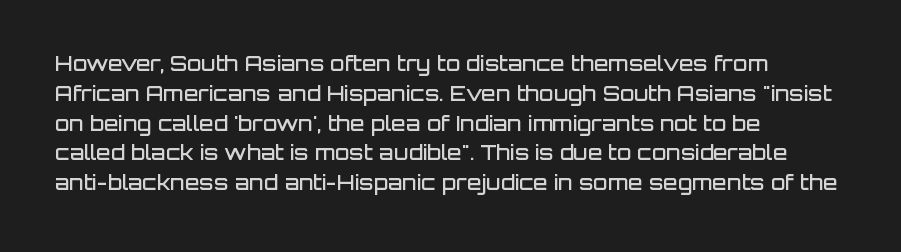
Every row of glyphs begins at an identical x-position on the left. Underlining? Definitely not there. What's the leading like? Ordinary, nothing unusual. The tracking reads as untouched default to a designer's eye. A fair bit of extra ink — the face is semibold, not bold.
